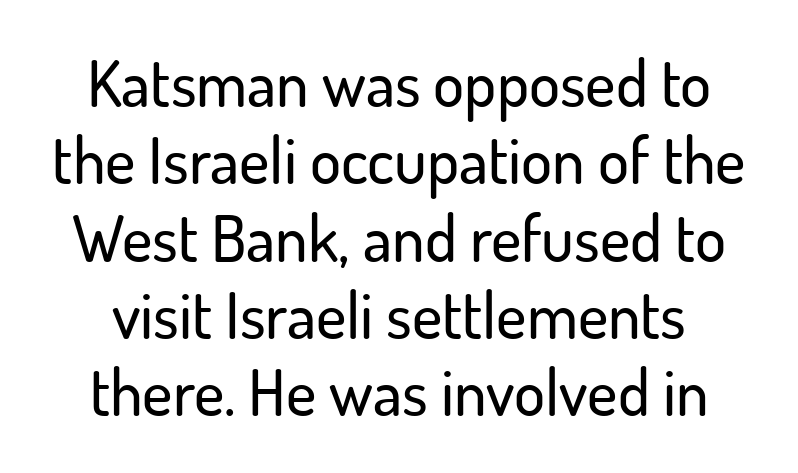
Q: Is the text italic (slanted)? A: No, it is upright.
Q: Is the typeface a serif or a sans-serif typeface? A: Sans-serif.
Q: Is the text underlined? A: No.
Q: Is the spacing between letters normal or unusually wide? A: Normal.
Q: Width (condensed, normal, or wide)? A: Normal.
Q: Stroke contrast? A: Low.
Q: x-height? A: Small.
Q: Monospaced? A: No.
